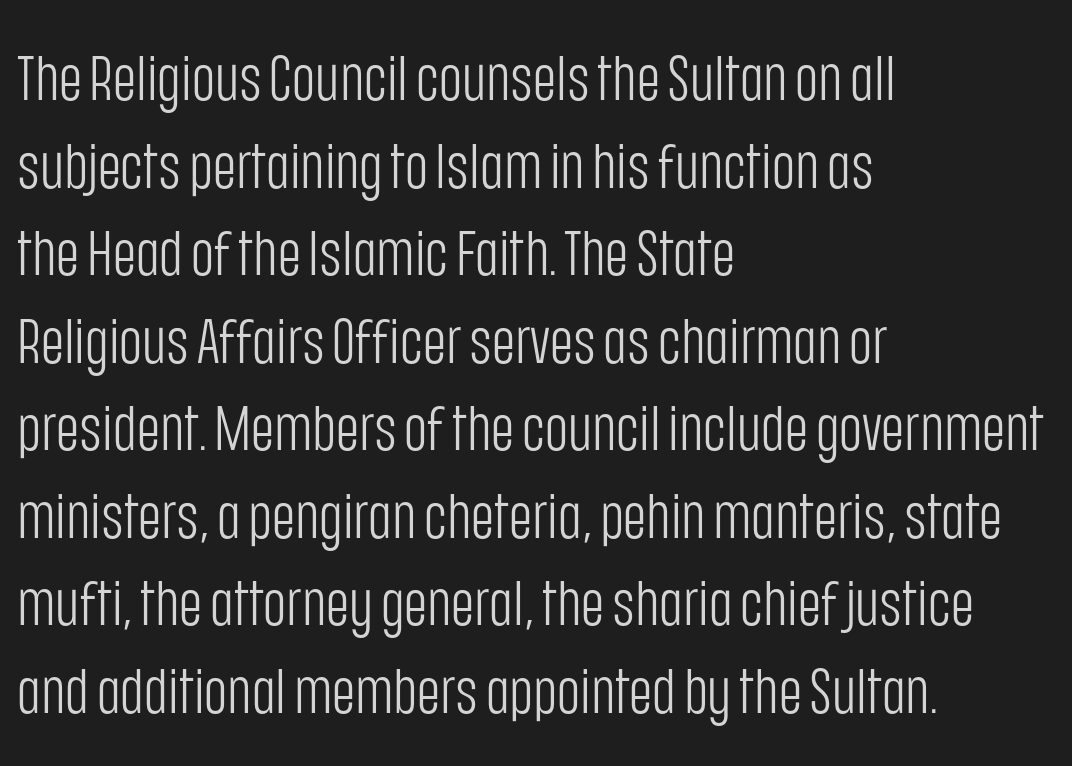
The space beneath each line is pristine and unruled. Think standard paragraph weight, or any step lighter than that. This is roman type, the default non-slanted kind. Look at the tracking — it's just the regular setting, nothing added. I'd call this a sans setting — the letters go barefoot. This block has exactly the height ordinary leading produces.
